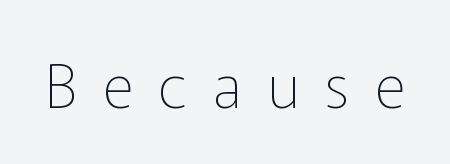
The image shows 60 px thin sans-serif type, upright; set unusually wide letter spacing (+0.43 em), not underlined; low stroke contrast and a medium x-height.
